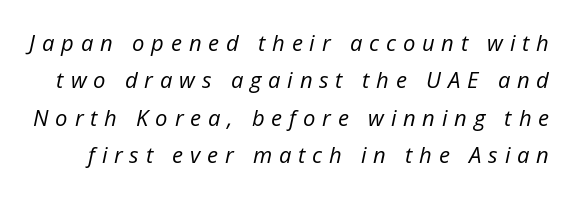
The image shows 22 px text type, italic (leaning right); set normal line spacing (1.7x), unusually wide letter spacing (+0.31 em), not underlined.
